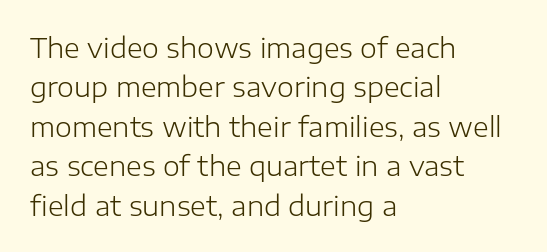
Q: Is the text bold? A: No.
Q: Is the text italic (slanted)? A: No, it is upright.
Q: Is the text underlined? A: No.
Q: How is the paragraph aligned? A: Left-aligned.
Q: Is the spacing between letters normal or unusually wide? A: Normal.
Q: Is the spacing between lines tight, normal or loose? A: Normal.
